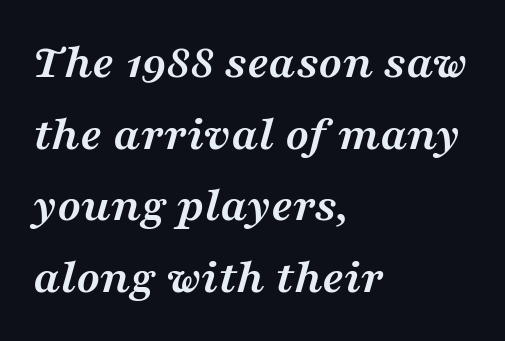
The image shows 49 px semibold, wide serif type, italic (leaning right); set left-aligned, normal line spacing (1.46x), normal letter spacing, not underlined; medium stroke contrast and a medium x-height.
